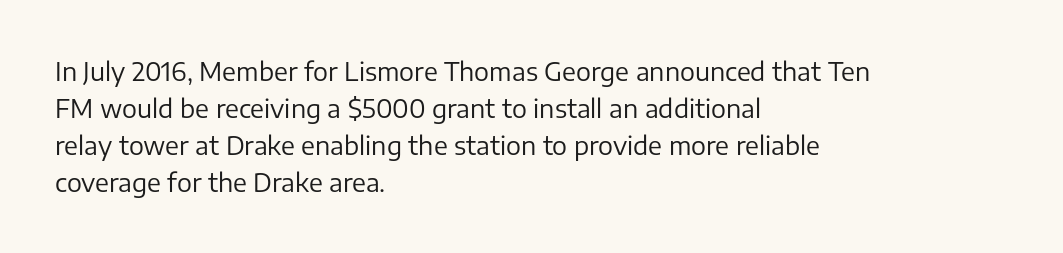
{"italic": "no", "bold": "no", "underline": "no", "align": "left", "line_spacing": "normal", "line_spacing_ratio": 1.48, "letter_spacing": "normal", "letter_spacing_em": 0.0, "glyph_px": 25}
